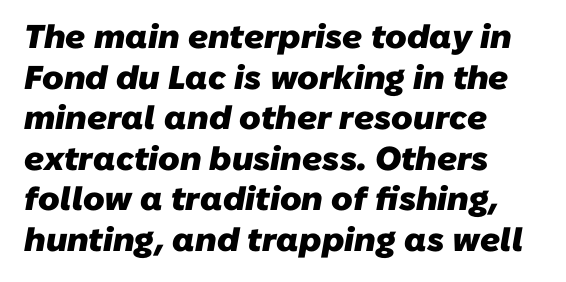
This is sans-serif lettering, the kind often seen on screens and signage. These lines carry a lot of weight — the face is fully bold. Every row of glyphs begins at an identical x-position on the left. The passage shown is typed in a proportional face where columns would drift. The space beneath each line is pristine and unruled.
